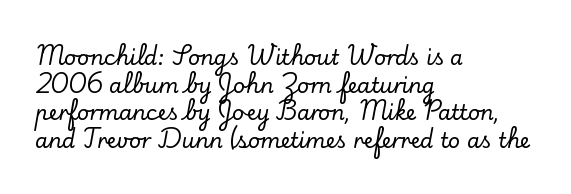
Line starts are locked; line ends wander. Leading matches the norm, producing a regular column. The area under the type is left untouched. Caption: standard tracking, unaltered.
